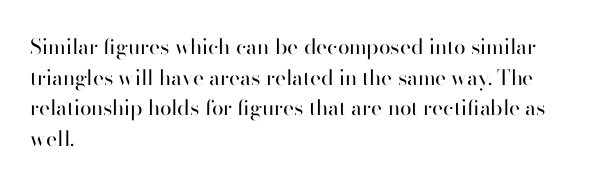
Q: Is the text bold? A: No.
Q: Is the text italic (slanted)? A: No, it is upright.
Q: Is the text underlined? A: No.
Q: How is the paragraph aligned? A: Left-aligned.
Q: Is the spacing between letters normal or unusually wide? A: Normal.
Q: Is the spacing between lines tight, normal or loose? A: Normal.
